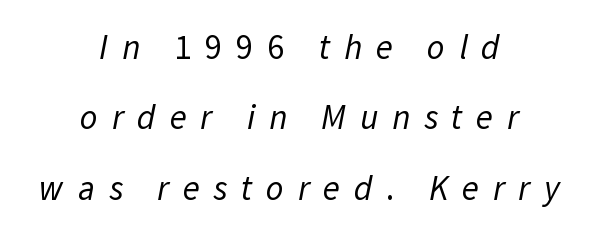
{"serif": "no", "bold": "no", "weight": "regular", "width": "normal", "stroke_contrast": "low", "x_height": "medium", "monospaced": "no", "underline": "no", "align": "center", "line_spacing": "loose", "line_spacing_ratio": 2.01, "letter_spacing": "wide", "letter_spacing_em": 0.39, "glyph_px": 35}
